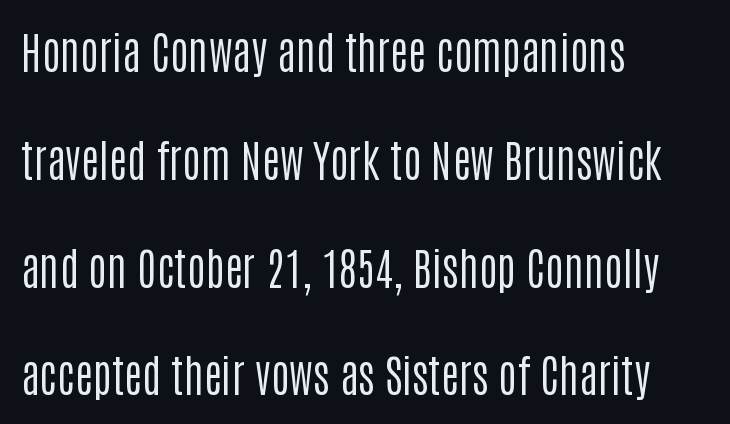
Q: Is the text bold? A: No.
Q: Is the text italic (slanted)? A: No, it is upright.
Q: Is the typeface a serif or a sans-serif typeface? A: Sans-serif.
Q: Is the text underlined? A: No.
Q: How is the paragraph aligned? A: Left-aligned.
Q: Is the spacing between letters normal or unusually wide? A: Normal.
Q: Is the spacing between lines tight, normal or loose? A: Loose.
Q: Width (condensed, normal, or wide)? A: Condensed.
Q: Stroke contrast? A: Low.
Q: x-height? A: Large.
Q: Monospaced? A: No.
